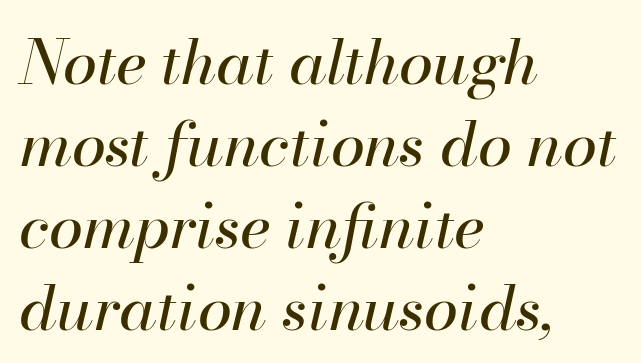
{"italic": "yes", "lean": "right", "slant_degrees": 13, "bold": "no", "weight": "regular", "width": "normal", "stroke_contrast": "high", "x_height": "small", "monospaced": "no", "underline": "no", "align": "left", "line_spacing": "normal", "line_spacing_ratio": 1.32, "letter_spacing": "normal", "letter_spacing_em": 0.0, "glyph_px": 62}
